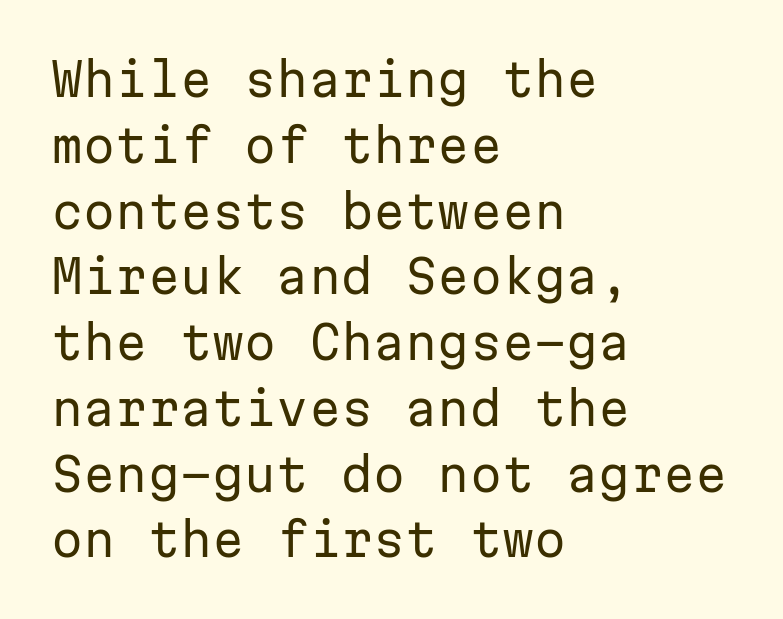
Glyph-to-glyph distance matches everyday printed text. The line-height multiplier appears to be the usual default. No italicization has been applied; the sample stays upright. Rule under the text: the space is simply empty. The font family rendered here belongs to the sans-serif group. Typeset ragged right — the left edge is the straight one.
